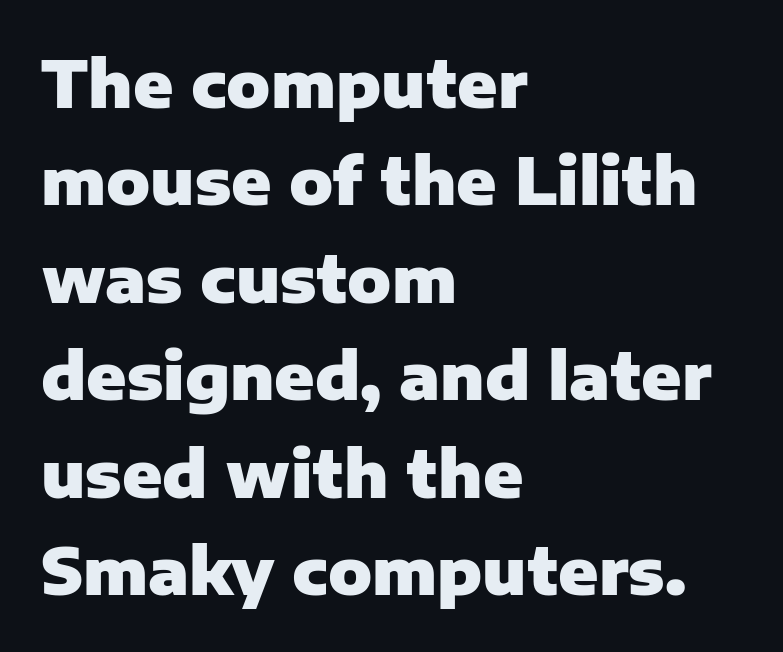
Q: Is the text bold? A: Yes.
Q: Is the text italic (slanted)? A: No, it is upright.
Q: Is the typeface a serif or a sans-serif typeface? A: Sans-serif.
Q: Is the text underlined? A: No.
Q: How is the paragraph aligned? A: Left-aligned.
Q: Is the spacing between letters normal or unusually wide? A: Normal.
Q: Is the spacing between lines tight, normal or loose? A: Normal.
Q: Width (condensed, normal, or wide)? A: Normal.
Q: Stroke contrast? A: Low.
Q: x-height? A: Medium.
Q: Monospaced? A: No.
